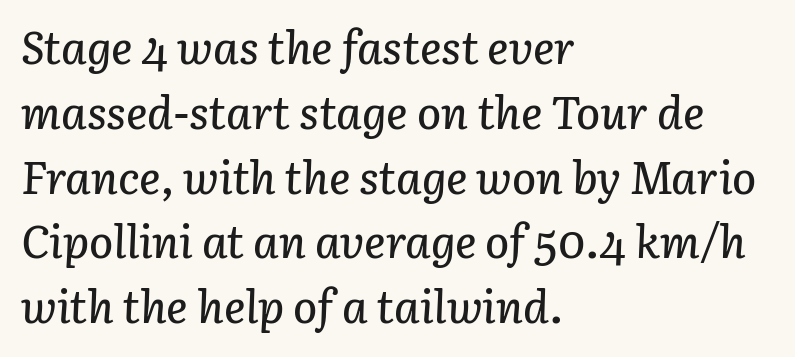
The image shows 45 px text type, italic (leaning right); set left-aligned, normal line spacing (1.44x), normal letter spacing, not underlined; low stroke contrast and a medium x-height.
